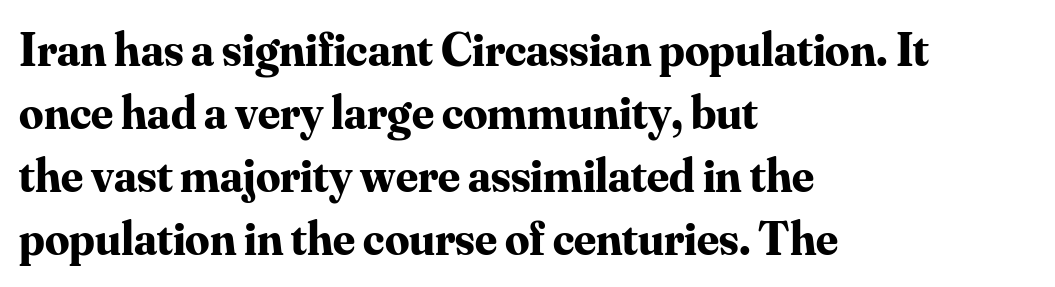
The image shows 48 px bold serif type, upright; set left-aligned, normal line spacing (1.31x), normal letter spacing, not underlined; medium stroke contrast and a small x-height.
